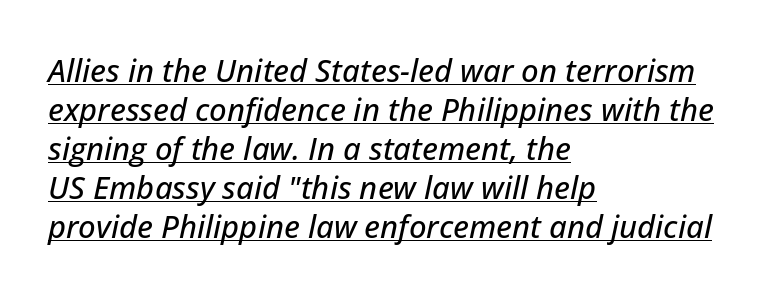
{"italic": "yes", "lean": "right", "slant_degrees": 12, "width": "normal", "stroke_contrast": "low", "x_height": "medium", "monospaced": "no", "underline": "yes", "align": "left", "line_spacing": "normal", "line_spacing_ratio": 1.26, "letter_spacing": "normal", "letter_spacing_em": 0.0, "glyph_px": 31}
